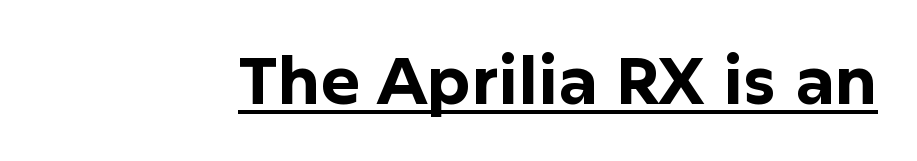
The image shows 66 px bold sans-serif type, upright; set normal letter spacing, underlined; low stroke contrast and a medium x-height.
